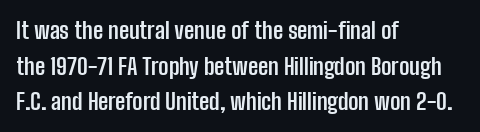
Q: Is the text bold? A: Yes.
Q: Is the text italic (slanted)? A: No, it is upright.
Q: Is the text underlined? A: No.
Q: How is the paragraph aligned? A: Left-aligned.
Q: Is the spacing between letters normal or unusually wide? A: Normal.
Q: Is the spacing between lines tight, normal or loose? A: Normal.
